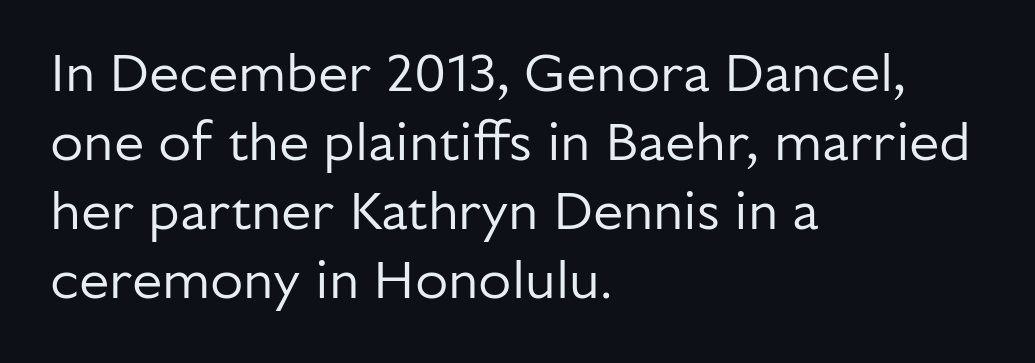
The image shows 54 px regular-weight sans-serif type, upright; set left-aligned, normal line spacing (1.28x), normal letter spacing, not underlined; low stroke contrast and a medium x-height.
